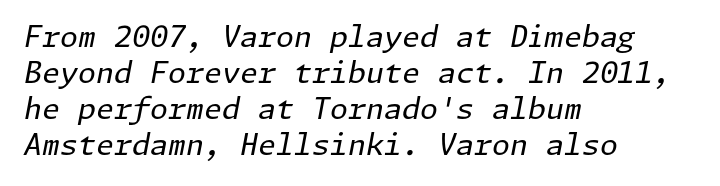
{"italic": "yes", "lean": "right", "slant_degrees": 11, "bold": "no", "weight": "regular", "width": "normal", "stroke_contrast": "low", "x_height": "medium", "underline": "no", "align": "left", "line_spacing_ratio": 1.24, "letter_spacing": "normal", "letter_spacing_em": 0.0, "glyph_px": 29}
